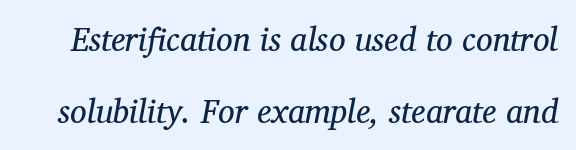
A typesetter would mark this as italic. The tracking reads as untouched default to a designer's eye. The type family on display is of the serif kind. Each new line begins a long way beneath the previous one. This is not heavy type; no bold has been used.
